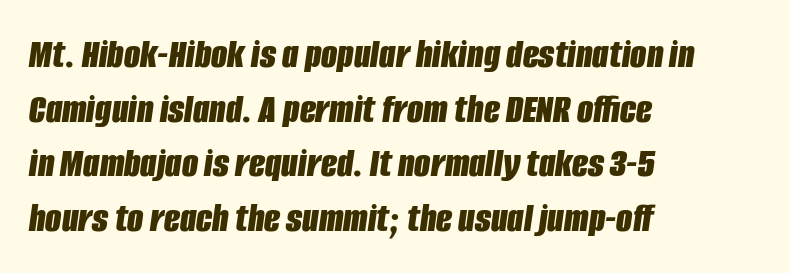
{"italic": "yes", "lean": "right", "slant_degrees": 8, "bold": "yes", "weight": "bold", "width": "condensed", "stroke_contrast": "low", "x_height": "large", "monospaced": "no", "underline": "no", "align": "left", "line_spacing": "normal", "line_spacing_ratio": 1.3, "letter_spacing": "normal", "letter_spacing_em": 0.0, "glyph_px": 42}
